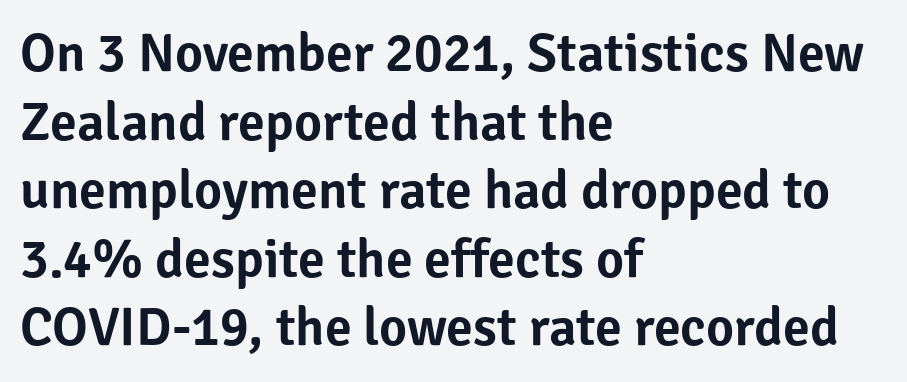
{"serif": "no", "italic": "no", "width": "normal", "stroke_contrast": "low", "x_height": "medium", "monospaced": "no", "underline": "no", "align": "left", "line_spacing": "normal", "line_spacing_ratio": 1.27, "letter_spacing": "normal", "letter_spacing_em": 0.0, "glyph_px": 54}
